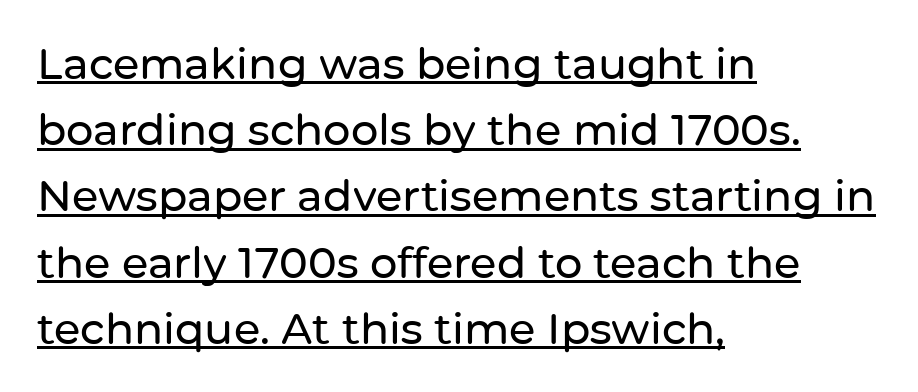
{"serif": "no", "italic": "no", "width": "normal", "stroke_contrast": "low", "x_height": "medium", "monospaced": "no", "underline": "yes", "align": "left", "line_spacing": "normal", "line_spacing_ratio": 1.54, "letter_spacing": "normal", "letter_spacing_em": 0.0, "glyph_px": 43}
